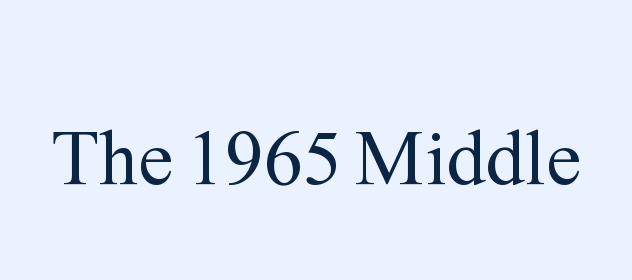
{"serif": "yes", "italic": "no", "bold": "no", "weight": "regular", "width": "normal", "stroke_contrast": "medium", "x_height": "medium", "monospaced": "no", "underline": "no", "letter_spacing": "normal", "letter_spacing_em": 0.0, "glyph_px": 78}
